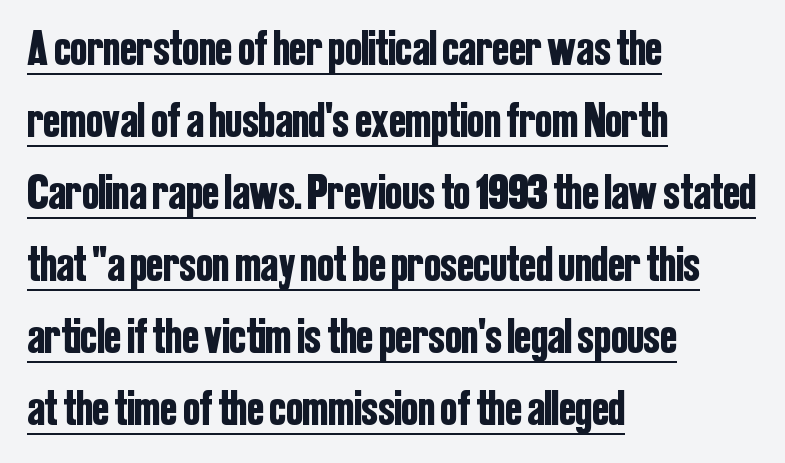
The image shows 50 px condensed sans-serif type, upright; set left-aligned, normal line spacing (1.44x), normal letter spacing, underlined; low stroke contrast and a medium x-height.
